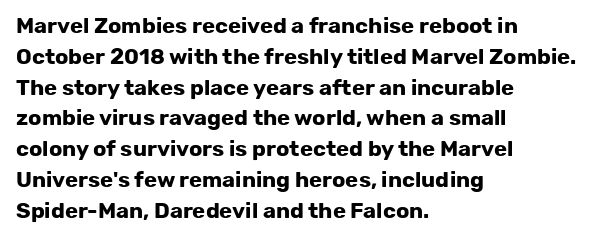
The image shows 22 px bold type, upright; set left-aligned, normal line spacing (1.4x), normal letter spacing, not underlined.
